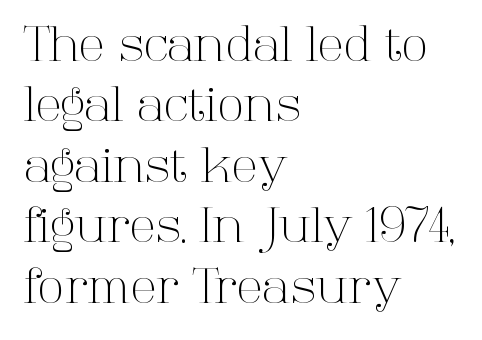
The image shows 48 px light serif type, upright; set left-aligned, normal line spacing (1.26x), normal letter spacing, not underlined; high stroke contrast and a medium x-height.
